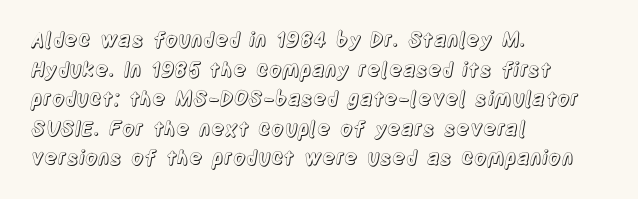
{"underline": "no", "align": "left", "line_spacing": "normal", "line_spacing_ratio": 1.48, "letter_spacing": "normal", "letter_spacing_em": 0.0, "glyph_px": 20}
